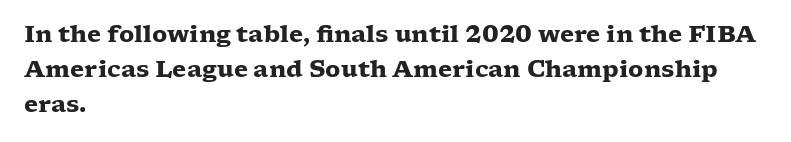
The image shows 23 px bold type, upright; set left-aligned, normal line spacing (1.52x), normal letter spacing, not underlined.
